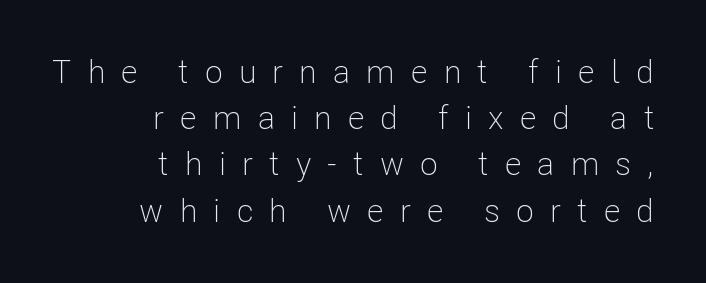
{"serif": "no", "italic": "no", "bold": "no", "weight": "light", "width": "condensed", "stroke_contrast": "low", "x_height": "medium", "monospaced": "no", "underline": "no", "align": "right", "line_spacing": "normal", "line_spacing_ratio": 1.4, "letter_spacing": "wide", "letter_spacing_em": 0.49, "glyph_px": 33}
